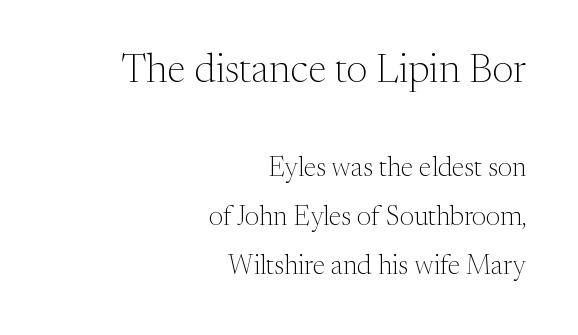
Q: Is the text bold? A: No.
Q: Is the text italic (slanted)? A: No, it is upright.
Q: Is the typeface a serif or a sans-serif typeface? A: Serif.
Q: Is the text underlined? A: No.
Q: How is the paragraph aligned? A: Right-aligned.
Q: Is the spacing between letters normal or unusually wide? A: Normal.
Q: Which block of text is set in a larger size, the first (top) or the second (bottom)? A: The first (top) one.
Q: Width (condensed, normal, or wide)? A: Normal.
Q: Stroke contrast? A: Medium.
Q: x-height? A: Medium.
Q: Monospaced? A: No.
